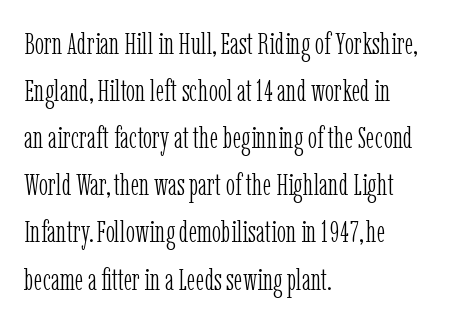
The image shows 31 px light, condensed serif type, upright; set left-aligned, normal line spacing (1.52x), normal letter spacing, not underlined; low stroke contrast and a medium x-height.
